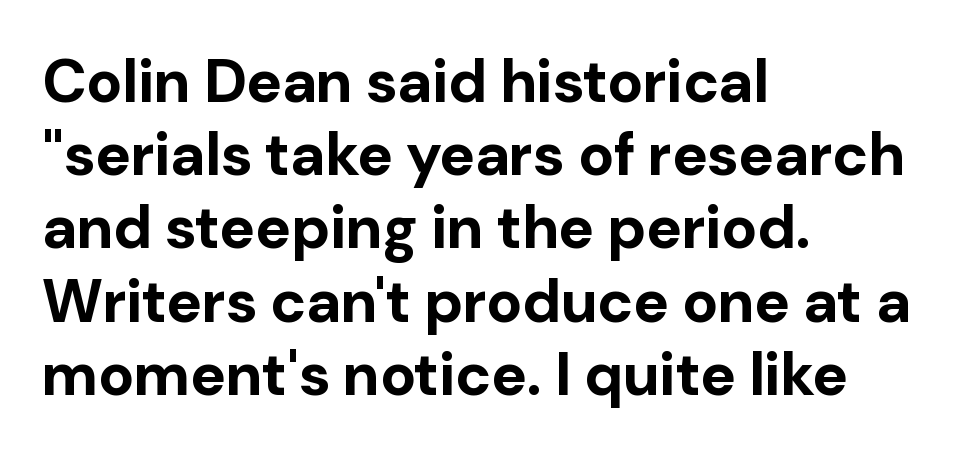
The rendering keeps characters at their native spacing. Check where the strokes stop: nothing finishes them off — pure sans. Layout note: lines flush left. Nobody drew a line under any word here.
